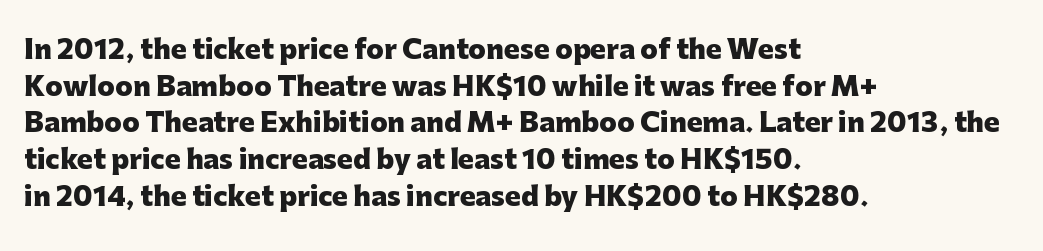
{"italic": "no", "bold": "yes", "underline": "no", "align": "left", "line_spacing": "normal", "line_spacing_ratio": 1.41, "letter_spacing": "normal", "letter_spacing_em": 0.0, "glyph_px": 26}
